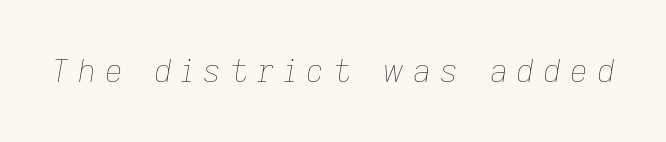
Q: Is the text bold? A: No.
Q: Is the text italic (slanted)? A: Yes, it leans right by about 9 degrees.
Q: Is the text underlined? A: No.
Q: Is the spacing between letters normal or unusually wide? A: Unusually wide.
Q: Width (condensed, normal, or wide)? A: Normal.
Q: Stroke contrast? A: Low.
Q: x-height? A: Medium.
Q: Monospaced? A: No.
